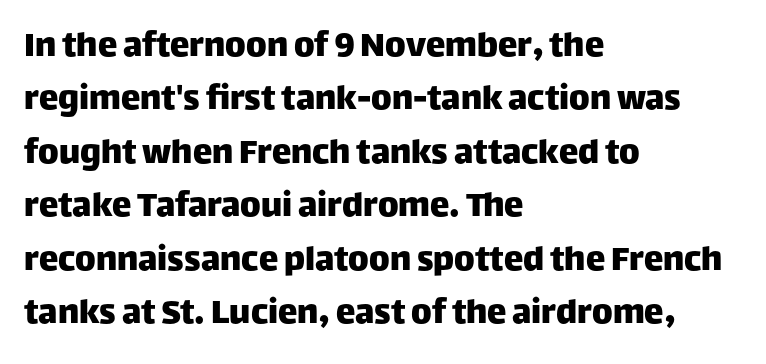
{"serif": "no", "italic": "no", "width": "normal", "stroke_contrast": "low", "x_height": "large", "monospaced": "no", "underline": "no", "align": "left", "line_spacing": "normal", "line_spacing_ratio": 1.37, "letter_spacing": "normal", "letter_spacing_em": 0.0, "glyph_px": 39}
